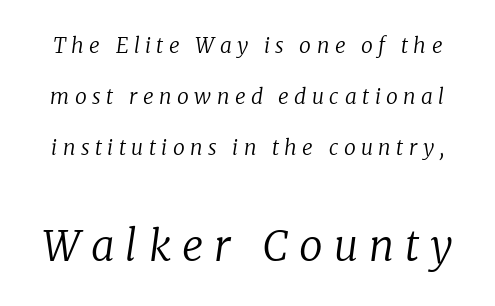
Q: Is the text bold? A: No.
Q: Is the text italic (slanted)? A: Yes, it leans right by about 8 degrees.
Q: Is the typeface a serif or a sans-serif typeface? A: Serif.
Q: Is the text underlined? A: No.
Q: Is the spacing between letters normal or unusually wide? A: Unusually wide.
Q: Is the spacing between lines tight, normal or loose? A: Loose.
Q: Which block of text is set in a larger size, the first (top) or the second (bottom)? A: The second (bottom) one.
Q: Width (condensed, normal, or wide)? A: Normal.
Q: Stroke contrast? A: Low.
Q: x-height? A: Medium.
Q: Monospaced? A: No.
